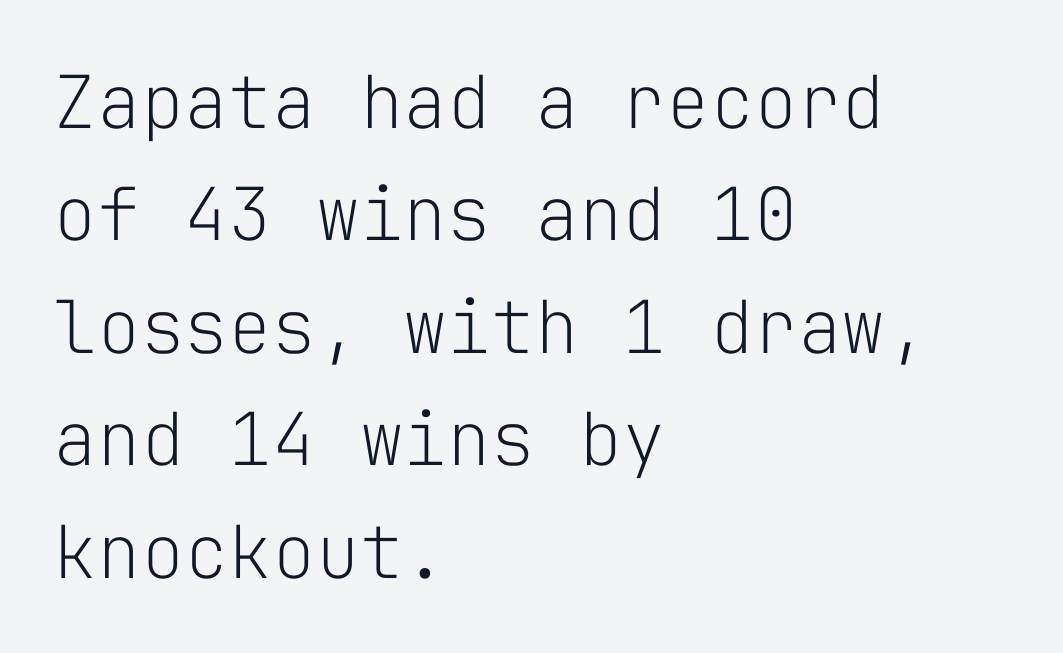
The image shows 73 px light sans-serif type, upright, monospaced; set left-aligned, normal line spacing (1.54x), normal letter spacing, not underlined; low stroke contrast and a medium x-height.
